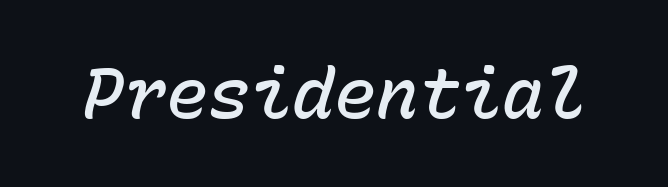
An italicized treatment has been applied to the whole sample. Rule under the text: the space is simply empty. Set as a demibold, roughly 600 on the weight scale. Do the characters align in a grid? Yes, the font is monospaced.
